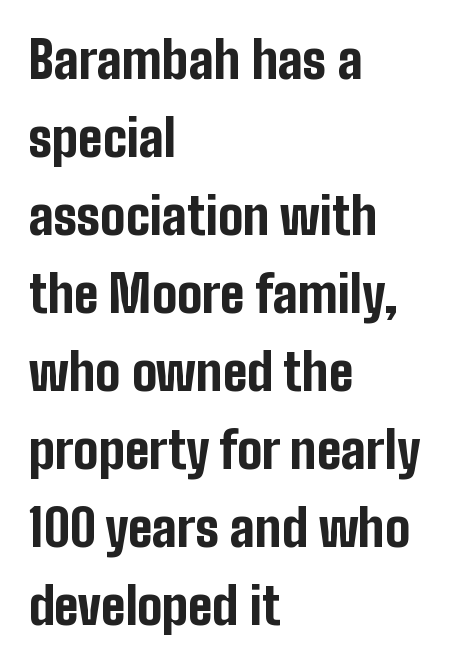
{"serif": "no", "italic": "no", "bold": "yes", "weight": "bold", "width": "condensed", "stroke_contrast": "low", "x_height": "medium", "monospaced": "no", "underline": "no", "align": "left", "line_spacing": "normal", "line_spacing_ratio": 1.56, "letter_spacing": "normal", "letter_spacing_em": 0.0, "glyph_px": 50}
